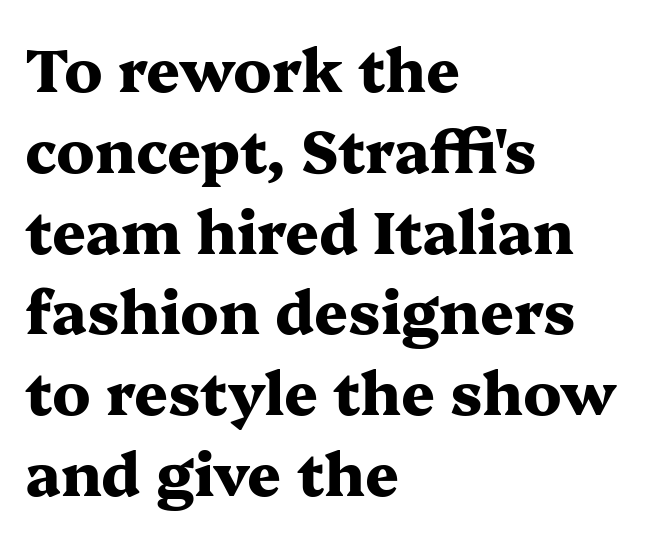
Q: Is the text bold? A: Yes.
Q: Is the text italic (slanted)? A: No, it is upright.
Q: Is the typeface a serif or a sans-serif typeface? A: Serif.
Q: Is the text underlined? A: No.
Q: How is the paragraph aligned? A: Left-aligned.
Q: Is the spacing between letters normal or unusually wide? A: Normal.
Q: Is the spacing between lines tight, normal or loose? A: Normal.
Q: Width (condensed, normal, or wide)? A: Wide.
Q: Stroke contrast? A: Medium.
Q: x-height? A: Medium.
Q: Monospaced? A: No.
